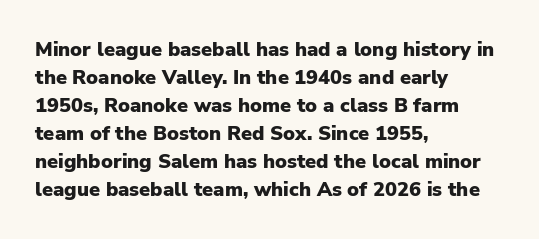
Q: Is the text bold? A: Yes.
Q: Is the text italic (slanted)? A: No, it is upright.
Q: Is the text underlined? A: No.
Q: How is the paragraph aligned? A: Left-aligned.
Q: Is the spacing between letters normal or unusually wide? A: Normal.
Q: Is the spacing between lines tight, normal or loose? A: Normal.
